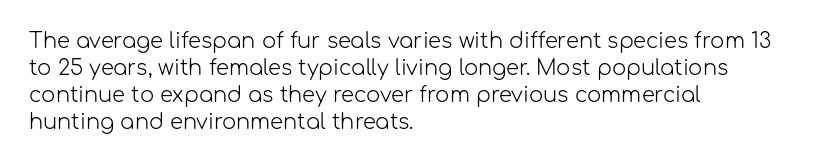
Q: Is the text bold? A: No.
Q: Is the text italic (slanted)? A: No, it is upright.
Q: Is the text underlined? A: No.
Q: How is the paragraph aligned? A: Left-aligned.
Q: Is the spacing between letters normal or unusually wide? A: Normal.
Q: Is the spacing between lines tight, normal or loose? A: Normal.
